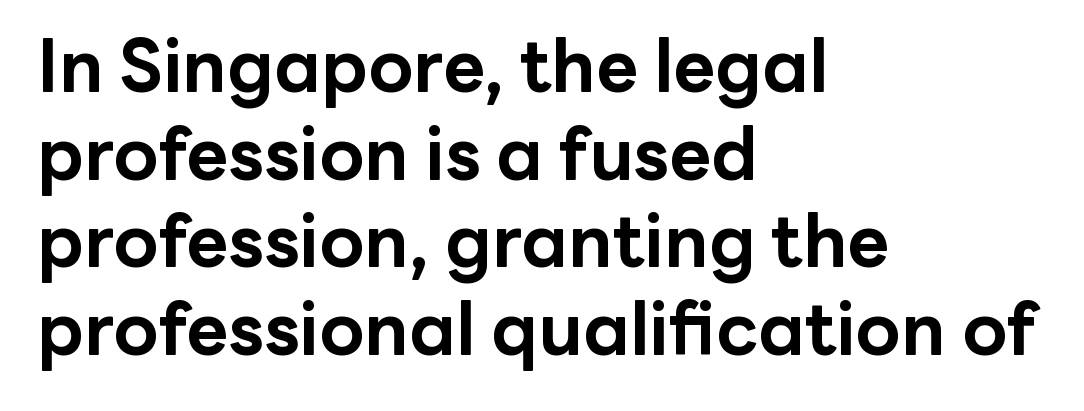
{"serif": "no", "italic": "no", "bold": "yes", "weight": "bold", "width": "normal", "stroke_contrast": "low", "x_height": "medium", "monospaced": "no", "underline": "no", "align": "left", "line_spacing_ratio": 1.2, "letter_spacing": "normal", "letter_spacing_em": 0.0, "glyph_px": 73}
